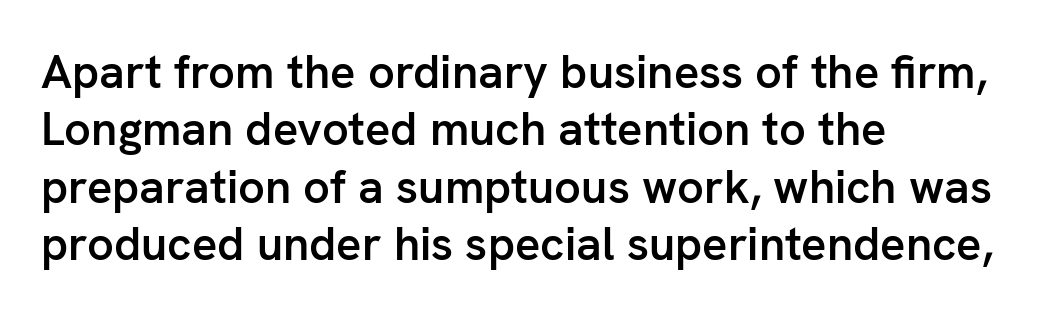
These lines are rendered in a variable-pitch font. Every letter is mildly thick-stroked: semibold rather than bold. A student would call this left alignment; a typographer would say flush left, rag right. This sample uses plain, unmodified letter spacing.
